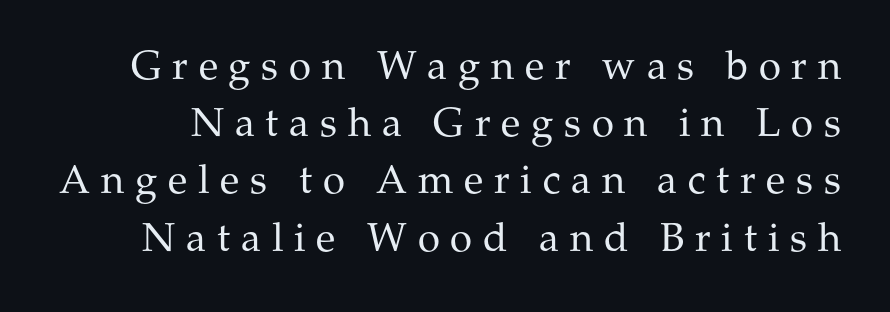
The image shows 40 px regular-weight serif type, upright; set normal line spacing (1.43x), unusually wide letter spacing (+0.27 em), not underlined; medium stroke contrast and a medium x-height.
